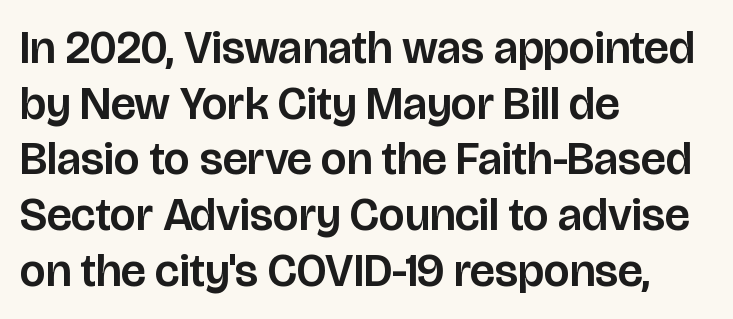
Q: Is the text italic (slanted)? A: No, it is upright.
Q: Is the typeface a serif or a sans-serif typeface? A: Sans-serif.
Q: Is the text underlined? A: No.
Q: How is the paragraph aligned? A: Left-aligned.
Q: Is the spacing between letters normal or unusually wide? A: Normal.
Q: Width (condensed, normal, or wide)? A: Normal.
Q: Stroke contrast? A: Low.
Q: x-height? A: Large.
Q: Monospaced? A: No.
